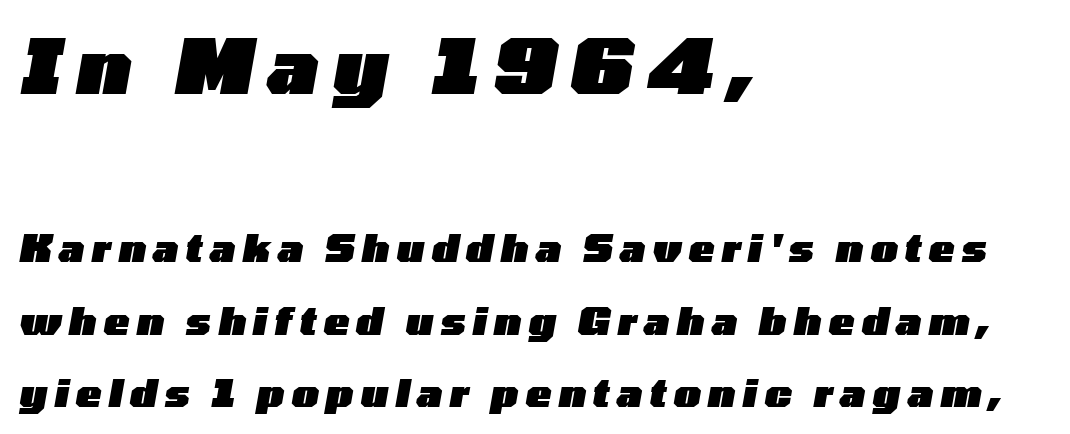
The image shows 76 px heavy, wide type, italic (leaning right); set left-aligned, loose line spacing (1.91x), not underlined; the first (top) block is 2.0x larger; low stroke contrast and a medium x-height.
